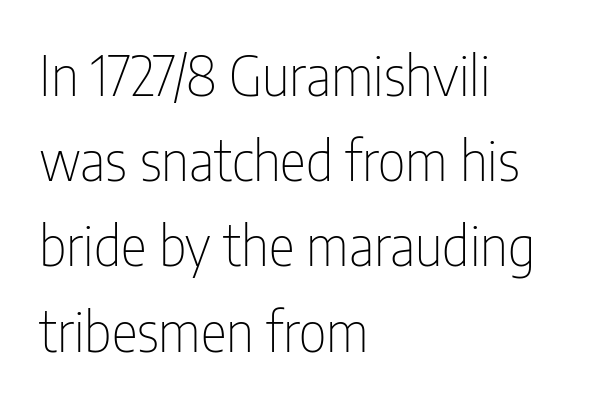
{"serif": "no", "italic": "no", "bold": "no", "weight": "thin", "width": "condensed", "stroke_contrast": "low", "x_height": "medium", "monospaced": "no", "underline": "no", "align": "left", "line_spacing": "normal", "line_spacing_ratio": 1.55, "letter_spacing": "normal", "letter_spacing_em": 0.0, "glyph_px": 55}
